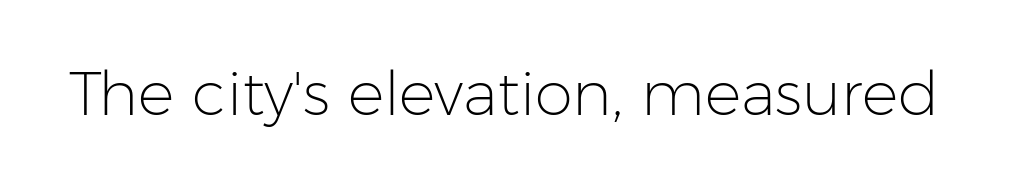
A quiet, ordinary-to-light weight characterises the typeface. The letters stand straight up with perfectly vertical stems. A sans-serif font was chosen for this passage. The area under the type is left untouched. The letters advance in unequal steps, a hallmark of proportional type.
